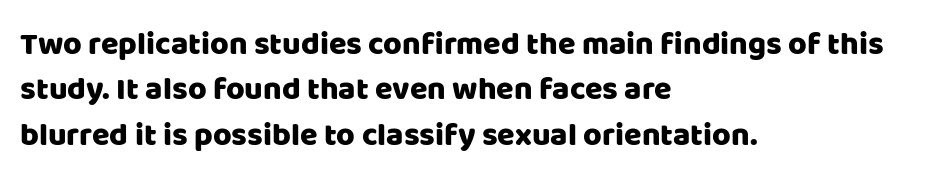
Q: Is the text italic (slanted)? A: No, it is upright.
Q: Is the typeface a serif or a sans-serif typeface? A: Sans-serif.
Q: Is the text underlined? A: No.
Q: How is the paragraph aligned? A: Left-aligned.
Q: Is the spacing between letters normal or unusually wide? A: Normal.
Q: Is the spacing between lines tight, normal or loose? A: Normal.
Q: Width (condensed, normal, or wide)? A: Normal.
Q: Stroke contrast? A: Low.
Q: x-height? A: Large.
Q: Monospaced? A: No.
